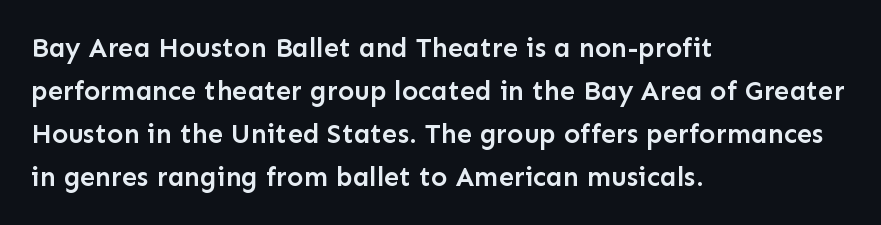
The image shows 27 px text type, upright; set left-aligned, normal line spacing (1.59x), normal letter spacing, not underlined.
